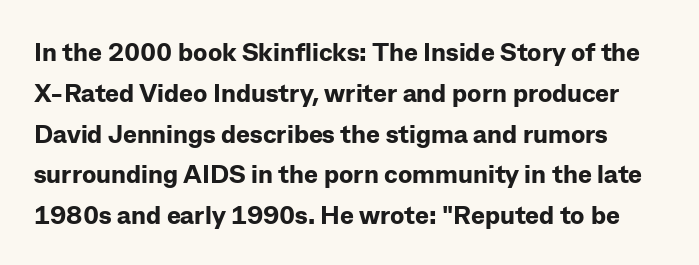
Q: Is the text bold? A: Yes.
Q: Is the text italic (slanted)? A: No, it is upright.
Q: Is the text underlined? A: No.
Q: Is the spacing between letters normal or unusually wide? A: Normal.
Q: Is the spacing between lines tight, normal or loose? A: Normal.
